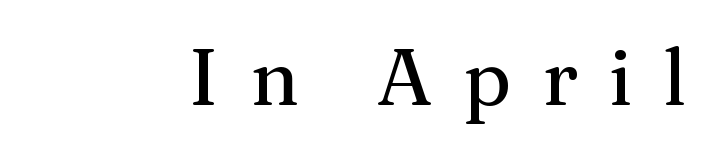
The image shows 79 px regular-weight serif type, upright; set unusually wide letter spacing (+0.39 em), not underlined; medium stroke contrast and a medium x-height.
